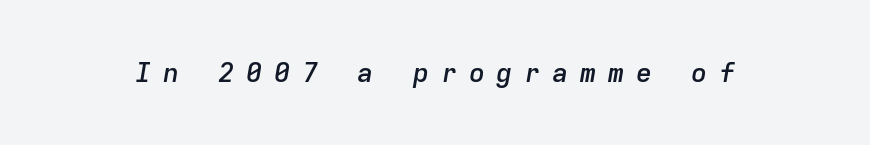
The image shows 27 px text type, italic (leaning right); set unusually wide letter spacing (+0.43 em), not underlined.
